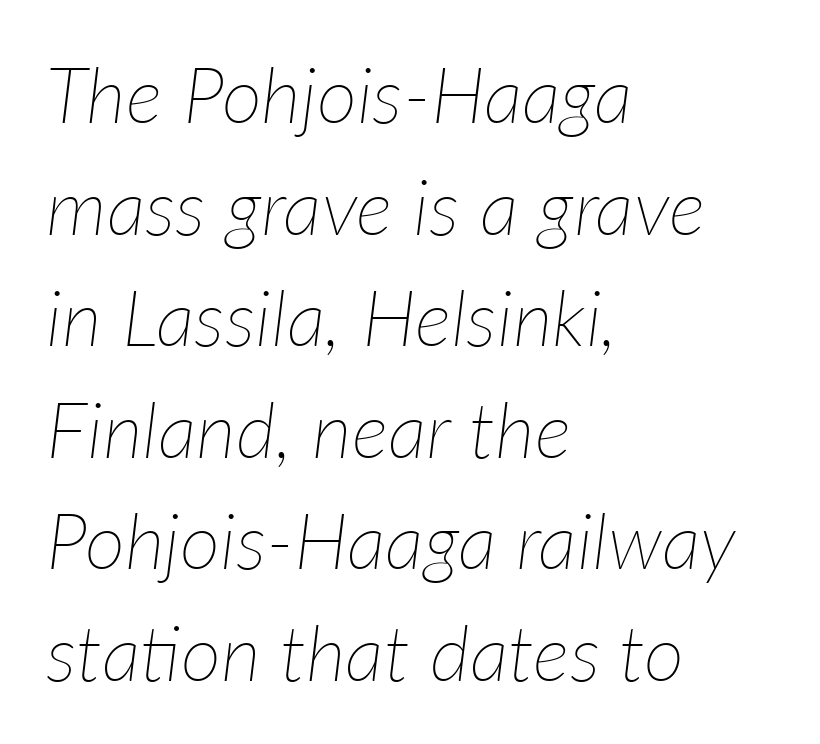
Glance below the letters and you will spot only blank space. This sample has the flowing, uneven cadence of proportional lettering. The glyphs look as if they've been sheared to an angle. Every row of glyphs begins at an identical x-position on the left. Between one letter and the next there's only the usual sliver of space. Ink coverage per letter is moderate at most.
